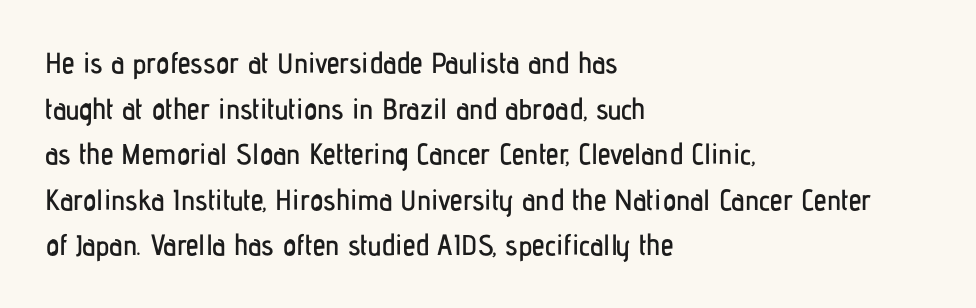
{"serif": "no", "italic": "no", "width": "condensed", "stroke_contrast": "low", "x_height": "medium", "monospaced": "no", "underline": "no", "align": "left", "line_spacing": "normal", "line_spacing_ratio": 1.57, "letter_spacing": "normal", "letter_spacing_em": 0.0, "glyph_px": 29}
